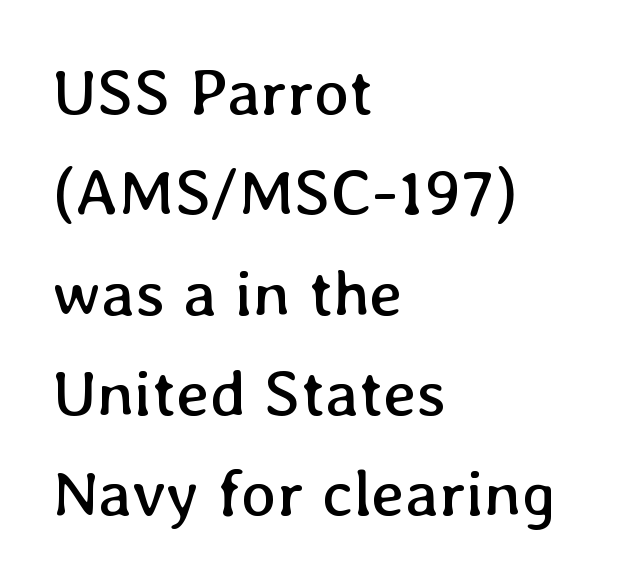
The image shows 66 px regular-weight type, upright; set left-aligned, normal line spacing (1.52x), normal letter spacing, not underlined; low stroke contrast and a medium x-height.
